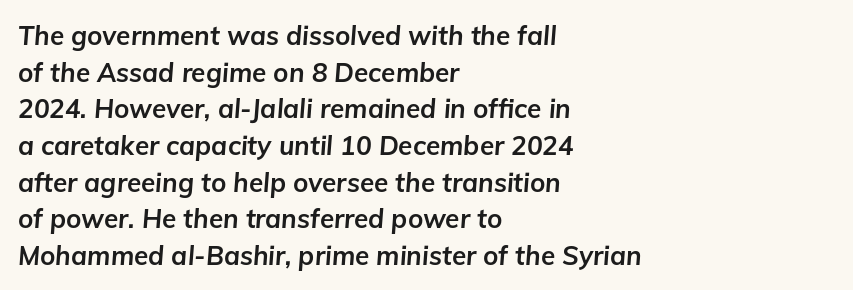
Just letters on the line, the space beneath them empty. Bold? Absolutely — the strokes are thick and heavy. Inter-character spacing is left at the font's built-in metrics. Honestly, the row spacing looks completely unremarkable. The glyphs look as if they've been sheared to an angle. Layout note: lines flush left.
